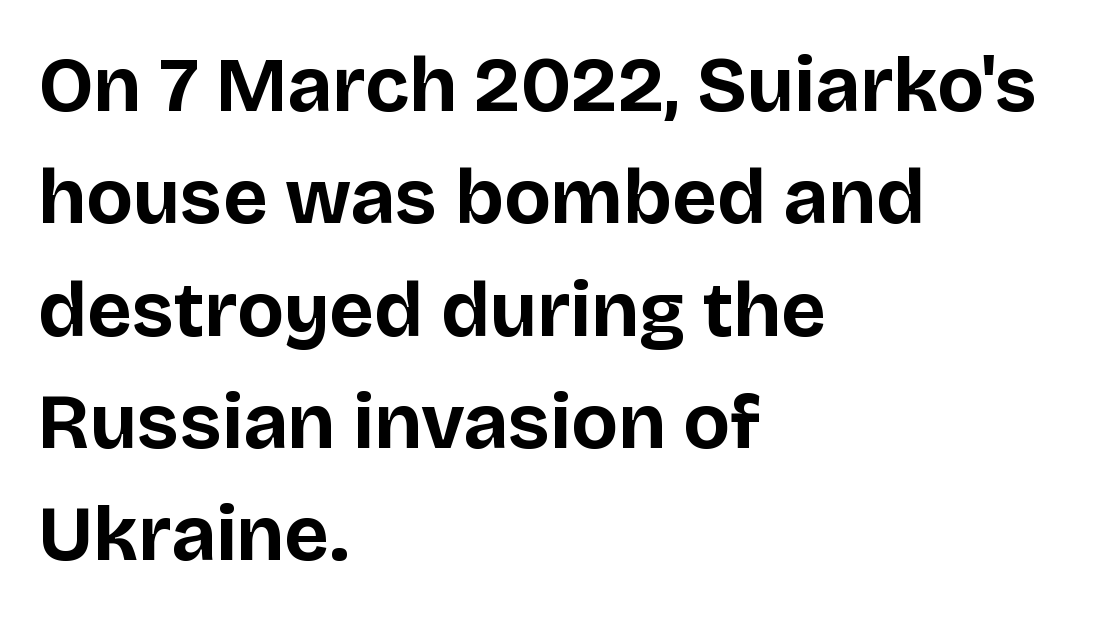
The image shows 78 px bold sans-serif type, upright; set left-aligned, normal line spacing (1.44x), normal letter spacing, not underlined; low stroke contrast and a large x-height.
